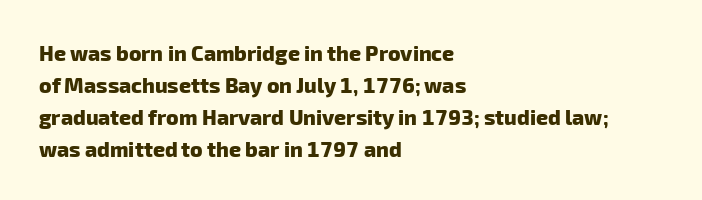
The image shows 21 px bold type; set left-aligned, normal line spacing (1.52x), normal letter spacing, not underlined.
